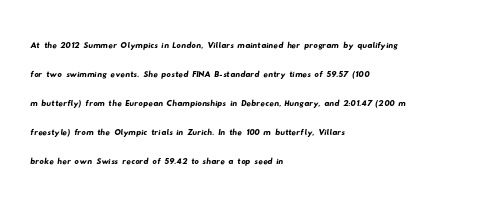
Notice how the passage keeps a crisp vertical edge on the left only. Glance below the letters and you will spot only blank space. Honestly, the letter spacing is just normal — you wouldn't notice it. How would I describe the line gaps? Plain and ordinary.
